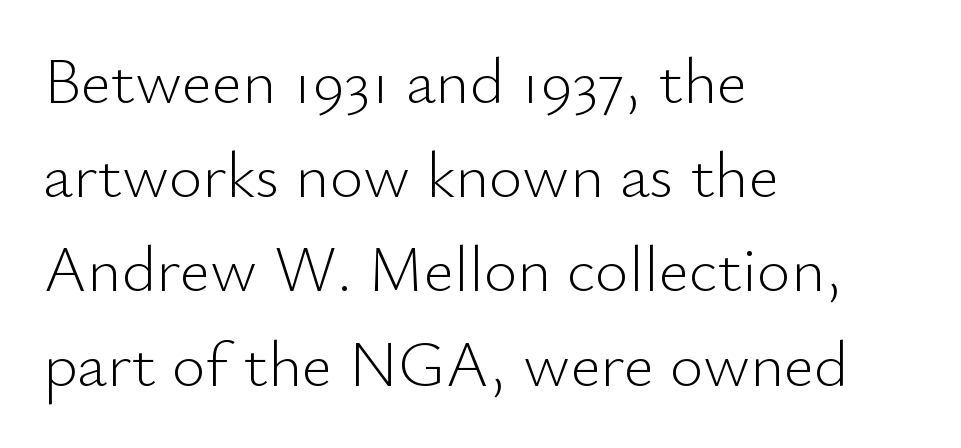
Note: no serifs on the glyphs. The passage shown is not bold in any degree. This rendering leaves character spacing at its baseline value. The rendering uses natural spacing where letterforms have individual widths.
